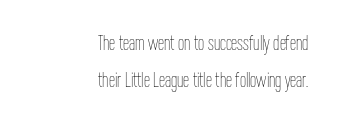
Compared with a flush-left layout, this one pins lines to the opposite, right side. A typesetter would call this leading conventional body-copy spacing. The typesetting does not lean heavy: it is not bold. Tracking here is standard; glyphs follow each other at the usual distance. A bare baseline throughout the passage. If you drew a line through each stem, it would be perfectly vertical.
